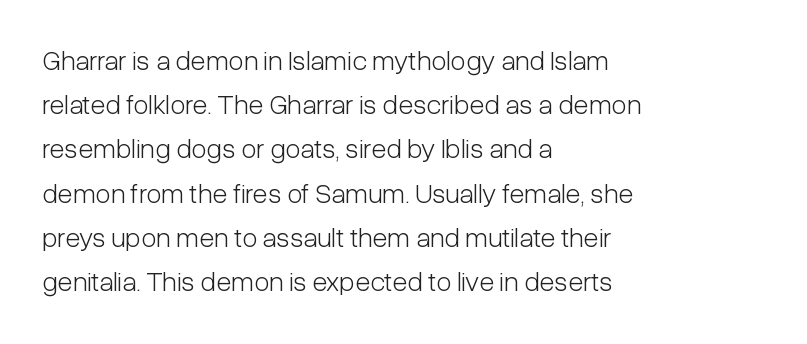
Q: Is the text bold? A: No.
Q: Is the text italic (slanted)? A: No, it is upright.
Q: Is the typeface a serif or a sans-serif typeface? A: Sans-serif.
Q: Is the text underlined? A: No.
Q: How is the paragraph aligned? A: Left-aligned.
Q: Is the spacing between letters normal or unusually wide? A: Normal.
Q: Is the spacing between lines tight, normal or loose? A: Normal.
Q: Width (condensed, normal, or wide)? A: Condensed.
Q: Stroke contrast? A: Low.
Q: x-height? A: Medium.
Q: Monospaced? A: No.
